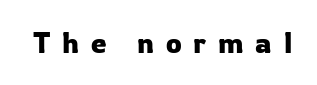
The font family rendered here belongs to the sans-serif group. Look at the tracking — it's clearly loosened, letters drifting apart. It's the straight-up-and-down kind of type. Is this a fixed-width face? No — the glyphs have proportional, varying widths. The space directly below the letters is spotless.
